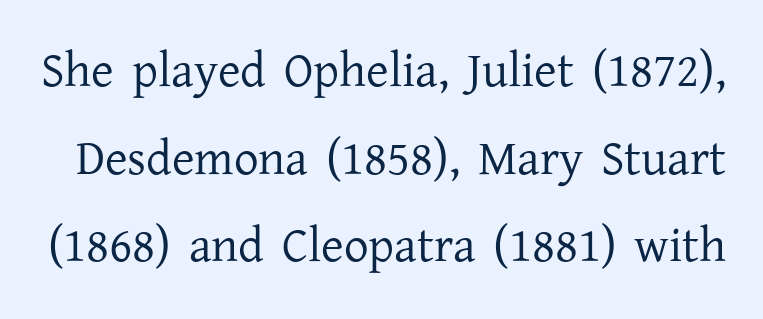
{"serif": "yes", "italic": "no", "bold": "no", "weight": "regular", "width": "normal", "stroke_contrast": "low", "x_height": "medium", "monospaced": "no", "underline": "no", "line_spacing_ratio": 1.79, "letter_spacing": "normal", "letter_spacing_em": 0.0, "glyph_px": 49}
